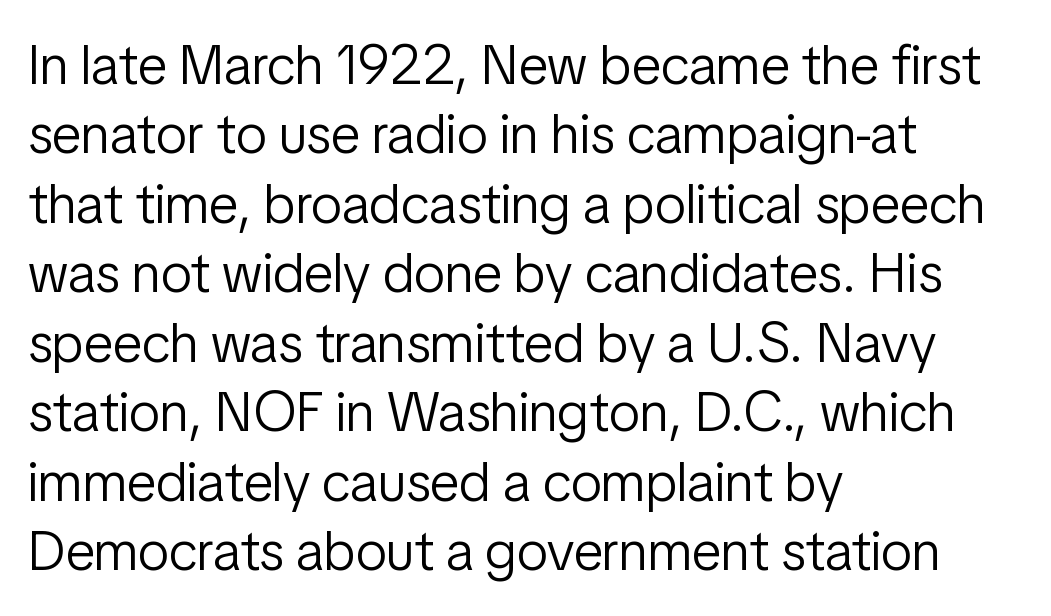
Q: Is the text bold? A: No.
Q: Is the text italic (slanted)? A: No, it is upright.
Q: Is the typeface a serif or a sans-serif typeface? A: Sans-serif.
Q: Is the text underlined? A: No.
Q: How is the paragraph aligned? A: Left-aligned.
Q: Is the spacing between letters normal or unusually wide? A: Normal.
Q: Width (condensed, normal, or wide)? A: Condensed.
Q: Stroke contrast? A: Low.
Q: x-height? A: Medium.
Q: Monospaced? A: No.
